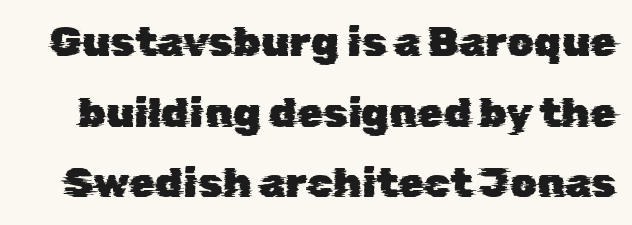
The image shows 42 px sans-serif type; set normal line spacing (1.68x), normal letter spacing, not underlined; low stroke contrast and a medium x-height.
